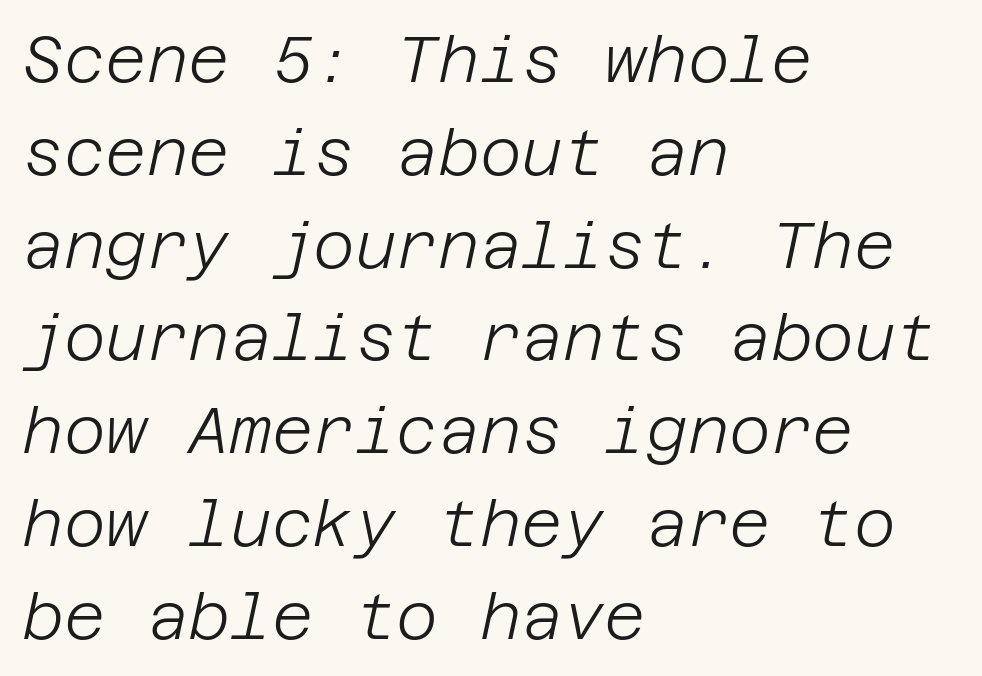
Q: Is the text bold? A: No.
Q: Is the text italic (slanted)? A: Yes, it leans right by about 12 degrees.
Q: Is the text underlined? A: No.
Q: How is the paragraph aligned? A: Left-aligned.
Q: Is the spacing between letters normal or unusually wide? A: Normal.
Q: Is the spacing between lines tight, normal or loose? A: Normal.
Q: Width (condensed, normal, or wide)? A: Normal.
Q: Stroke contrast? A: Low.
Q: x-height? A: Large.
